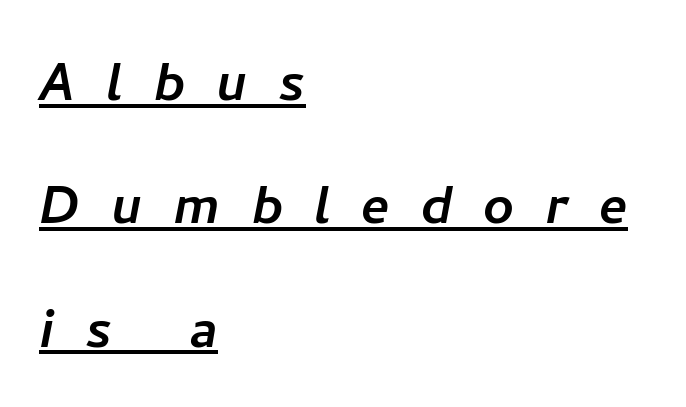
{"serif": "no", "width": "normal", "stroke_contrast": "low", "x_height": "medium", "monospaced": "no", "underline": "yes", "align": "left", "line_spacing_ratio": 1.84, "letter_spacing": "wide", "letter_spacing_em": 0.46, "glyph_px": 67}
